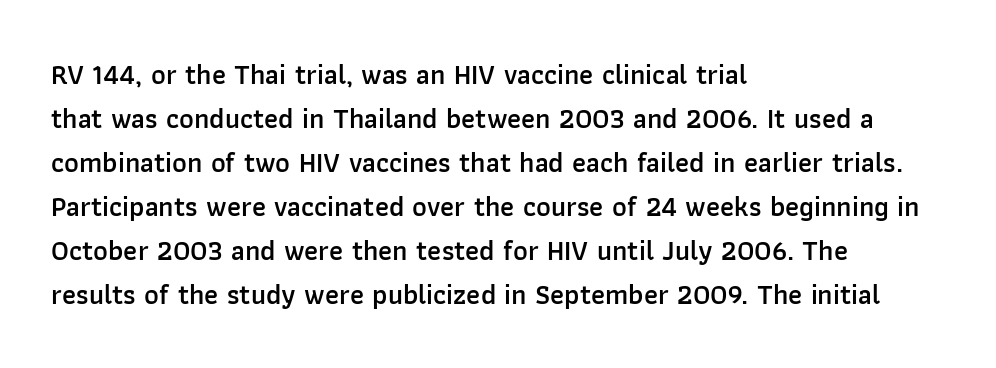
Q: Is the text bold? A: Semi-bold.
Q: Is the text italic (slanted)? A: No, it is upright.
Q: Is the typeface a serif or a sans-serif typeface? A: Sans-serif.
Q: Is the text underlined? A: No.
Q: How is the paragraph aligned? A: Left-aligned.
Q: Is the spacing between letters normal or unusually wide? A: Normal.
Q: Is the spacing between lines tight, normal or loose? A: Normal.
Q: Width (condensed, normal, or wide)? A: Normal.
Q: Stroke contrast? A: Low.
Q: x-height? A: Medium.
Q: Monospaced? A: No.
